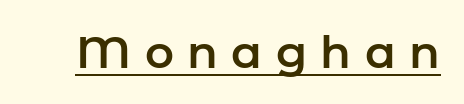
Q: Is the text italic (slanted)? A: No, it is upright.
Q: Is the typeface a serif or a sans-serif typeface? A: Sans-serif.
Q: Is the text underlined? A: Yes.
Q: Is the spacing between letters normal or unusually wide? A: Unusually wide.
Q: Width (condensed, normal, or wide)? A: Normal.
Q: Stroke contrast? A: Low.
Q: x-height? A: Medium.
Q: Monospaced? A: No.
